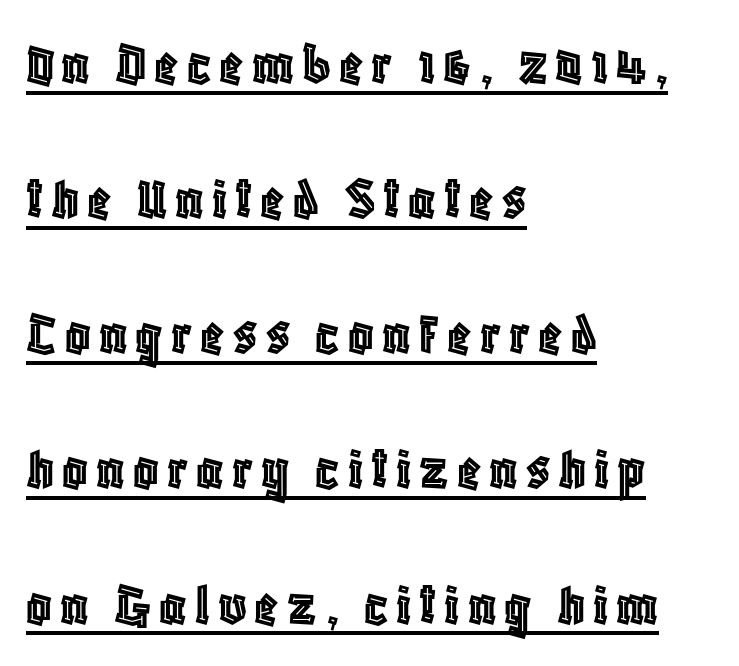
{"italic": "no", "width": "condensed", "x_height": "large", "monospaced": "no", "underline": "yes", "align": "left", "line_spacing": "loose", "line_spacing_ratio": 2.18, "glyph_px": 62}
